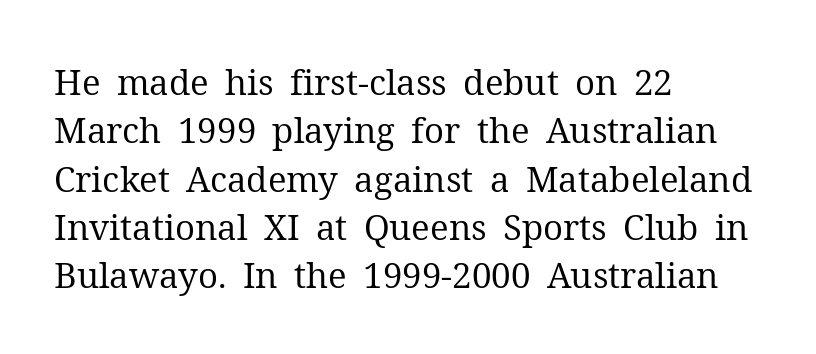
{"serif": "yes", "italic": "no", "bold": "no", "weight": "regular", "width": "normal", "stroke_contrast": "medium", "x_height": "medium", "monospaced": "no", "underline": "no", "align": "left", "line_spacing": "normal", "line_spacing_ratio": 1.38, "letter_spacing": "normal", "letter_spacing_em": 0.0, "glyph_px": 35}
